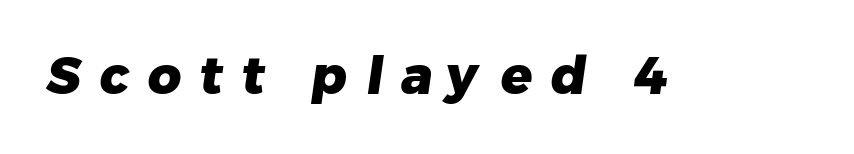
Q: Is the text bold? A: Yes.
Q: Is the typeface a serif or a sans-serif typeface? A: Sans-serif.
Q: Is the text underlined? A: No.
Q: Is the spacing between letters normal or unusually wide? A: Unusually wide.
Q: Width (condensed, normal, or wide)? A: Normal.
Q: Stroke contrast? A: Low.
Q: x-height? A: Medium.
Q: Monospaced? A: No.
